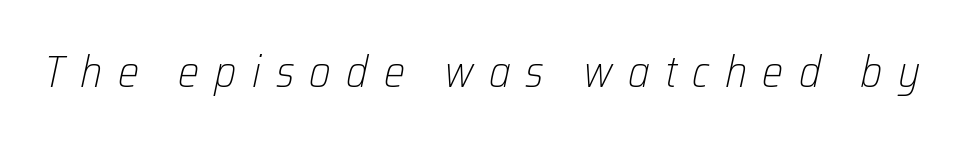
Q: Is the text bold? A: No.
Q: Is the text italic (slanted)? A: Yes, it leans right by about 12 degrees.
Q: Is the text underlined? A: No.
Q: Is the spacing between letters normal or unusually wide? A: Unusually wide.
Q: Width (condensed, normal, or wide)? A: Condensed.
Q: Stroke contrast? A: Low.
Q: x-height? A: Medium.
Q: Monospaced? A: No.
